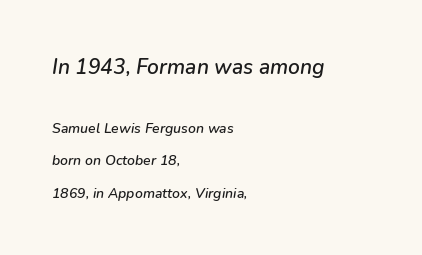
{"italic": "yes", "lean": "right", "slant_degrees": 9, "underline": "no", "align": "left", "line_spacing": "loose", "line_spacing_ratio": 2.33, "letter_spacing": "normal", "letter_spacing_em": 0.0, "larger_block": "first", "size_ratio": 1.5, "glyph_px": 21}
